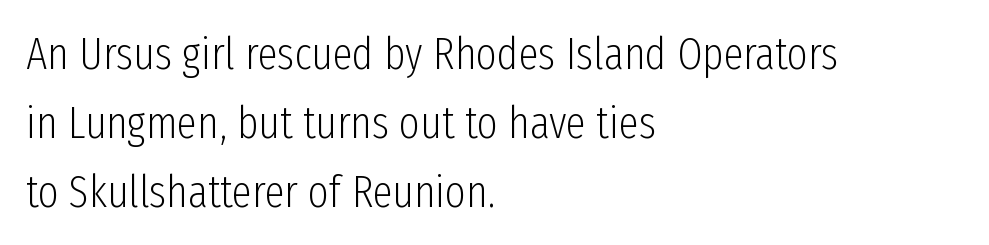
Q: Is the text bold? A: No.
Q: Is the text italic (slanted)? A: No, it is upright.
Q: Is the typeface a serif or a sans-serif typeface? A: Sans-serif.
Q: Is the text underlined? A: No.
Q: How is the paragraph aligned? A: Left-aligned.
Q: Is the spacing between letters normal or unusually wide? A: Normal.
Q: Is the spacing between lines tight, normal or loose? A: Normal.
Q: Width (condensed, normal, or wide)? A: Condensed.
Q: Stroke contrast? A: Low.
Q: x-height? A: Medium.
Q: Monospaced? A: No.
